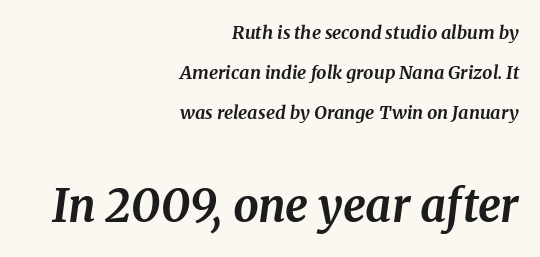
The image shows 45 px bold serif type, italic (leaning right); set right-aligned, loose line spacing (2.23x), normal letter spacing, not underlined; the second (bottom) block is 2.5x larger; medium stroke contrast and a medium x-height.
